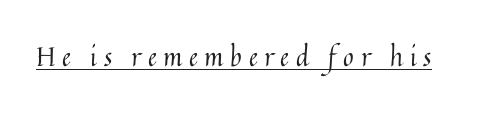
The cut favours lightness, reaching ordinary text weight at its darkest. Each word looks stretched out because of the extra space between its letters. Does a line run under the words? Yes, clearly.
